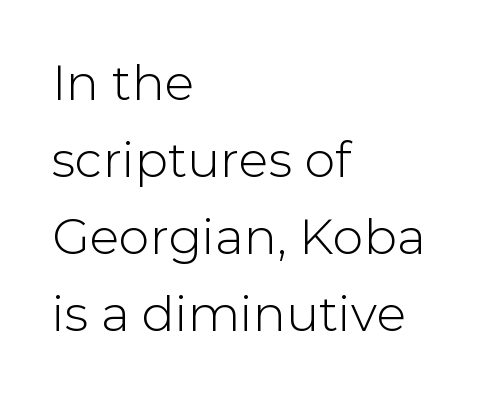
{"serif": "no", "italic": "no", "width": "normal", "stroke_contrast": "low", "x_height": "medium", "monospaced": "no", "underline": "no", "align": "left", "line_spacing": "normal", "line_spacing_ratio": 1.57, "letter_spacing": "normal", "letter_spacing_em": 0.0, "glyph_px": 49}
